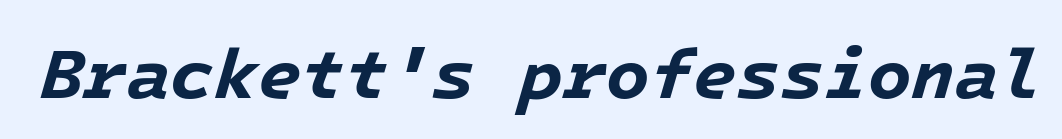
{"italic": "yes", "lean": "right", "slant_degrees": 16, "bold": "yes", "weight": "bold", "width": "normal", "stroke_contrast": "low", "x_height": "medium", "underline": "no", "letter_spacing": "normal", "letter_spacing_em": 0.0, "glyph_px": 71}
